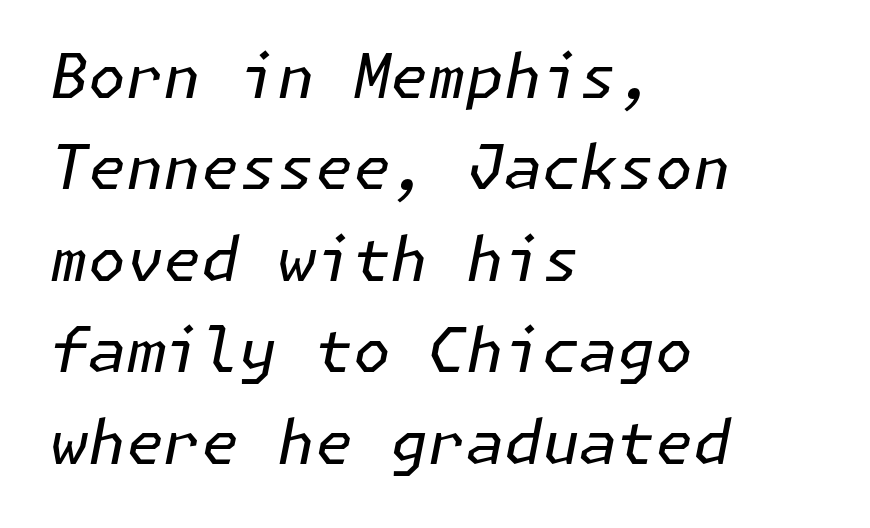
The image shows 61 px regular-weight type, italic (leaning right); set left-aligned, normal line spacing (1.5x), normal letter spacing, not underlined; low stroke contrast and a medium x-height.
